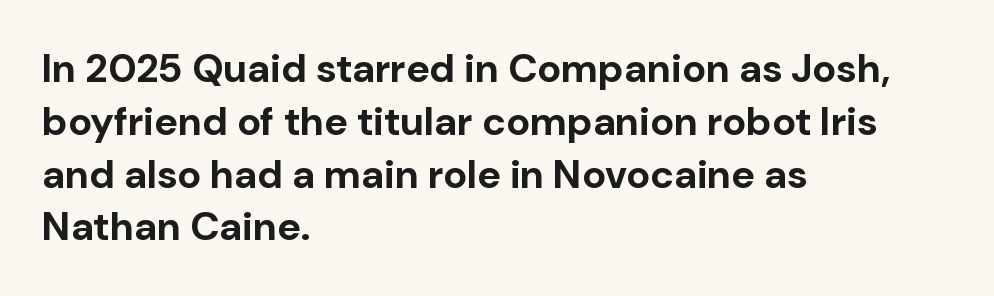
Q: Is the text bold? A: Yes.
Q: Is the text italic (slanted)? A: No, it is upright.
Q: Is the typeface a serif or a sans-serif typeface? A: Sans-serif.
Q: Is the text underlined? A: No.
Q: How is the paragraph aligned? A: Left-aligned.
Q: Is the spacing between letters normal or unusually wide? A: Normal.
Q: Is the spacing between lines tight, normal or loose? A: Normal.
Q: Width (condensed, normal, or wide)? A: Normal.
Q: Stroke contrast? A: Low.
Q: x-height? A: Medium.
Q: Monospaced? A: No.
